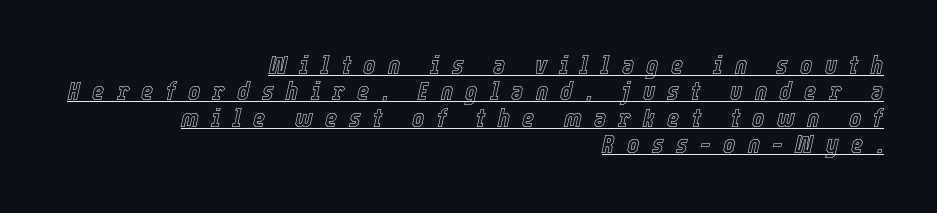
The image shows 26 px text type, italic (leaning right); set right-aligned, tight line spacing (1.01x), unusually wide letter spacing (+0.47 em), underlined.
